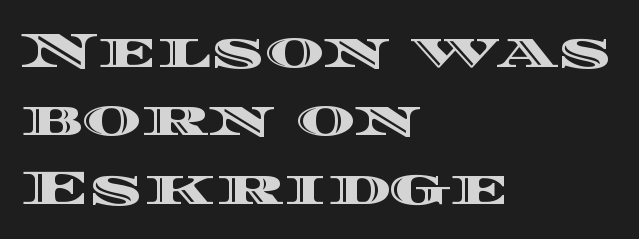
The image shows 50 px wide type, upright; set left-aligned, normal line spacing (1.37x), normal letter spacing, not underlined; a large x-height.
